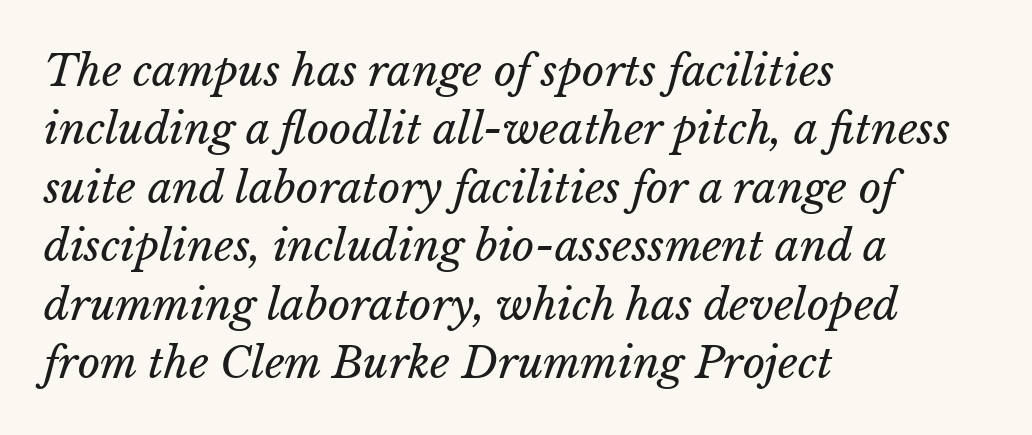
Q: Is the text bold? A: No.
Q: Is the text underlined? A: No.
Q: How is the paragraph aligned? A: Left-aligned.
Q: Is the spacing between letters normal or unusually wide? A: Normal.
Q: Is the spacing between lines tight, normal or loose? A: Normal.
Q: Width (condensed, normal, or wide)? A: Normal.
Q: Stroke contrast? A: Low.
Q: x-height? A: Medium.
Q: Monospaced? A: No.
